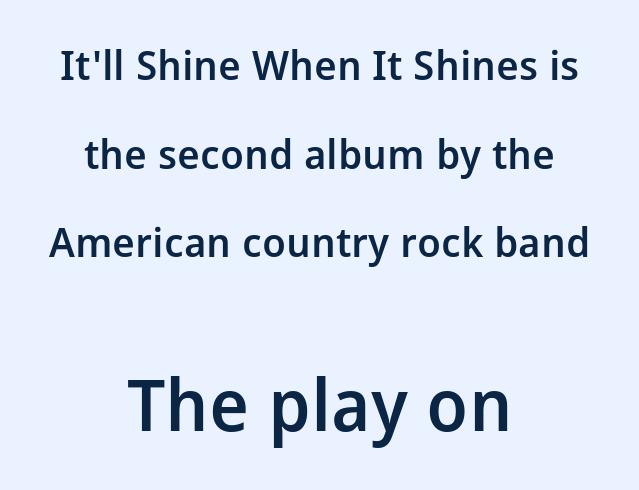
The image shows 72 px semibold sans-serif type, upright; set centered, loose line spacing (2.16x), normal letter spacing, not underlined; the second (bottom) block is 1.76x larger; low stroke contrast and a medium x-height.
